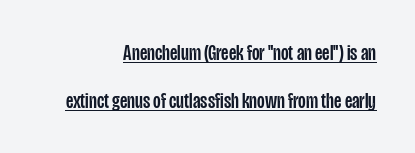
This sample is right-justified, so line beginnings fall wherever the words allow. Tracking value appears to be zero — textbook default spacing. This is the regular roman posture of the typeface. Quick note: interline space is abundant. Descenders here cross a horizontal rule under the line.
